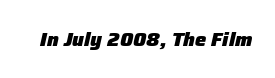
Q: Is the text bold? A: Yes.
Q: Is the text italic (slanted)? A: Yes, it leans right by about 12 degrees.
Q: Is the text underlined? A: No.
Q: Is the spacing between letters normal or unusually wide? A: Normal.
